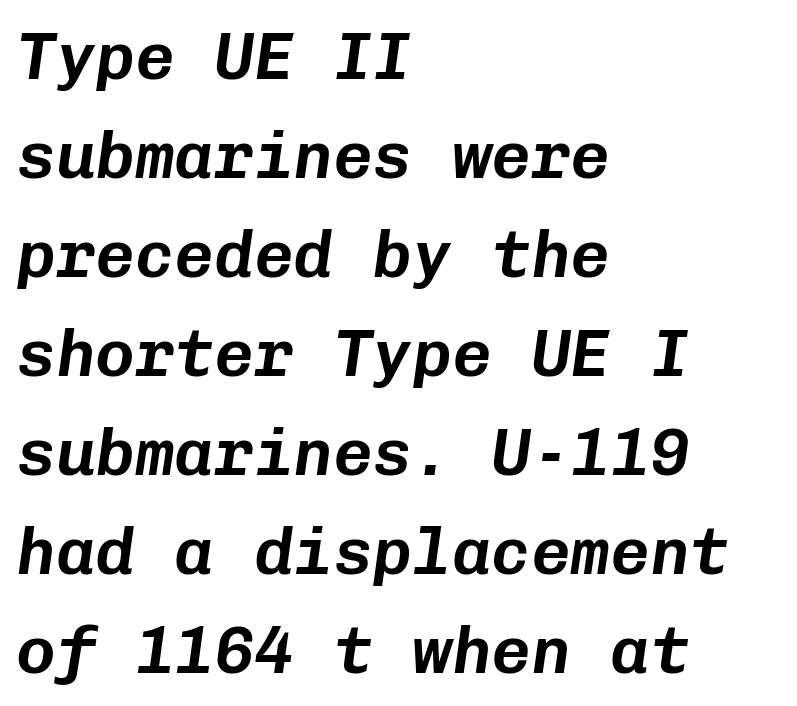
The lines in this sample share a left origin and differ only in where they stop. Glyph-to-glyph distance matches everyday printed text. A typesetter would call this monospace, since all characters share one set width. The axis of the letterforms is tilted away from vertical. Leading: standard. The words here are not underlined.
